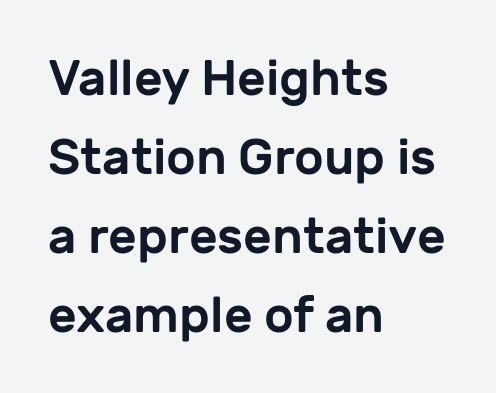
{"serif": "no", "italic": "no", "width": "normal", "stroke_contrast": "low", "x_height": "medium", "monospaced": "no", "underline": "no", "align": "left", "line_spacing": "normal", "line_spacing_ratio": 1.58, "letter_spacing": "normal", "letter_spacing_em": 0.0, "glyph_px": 50}
